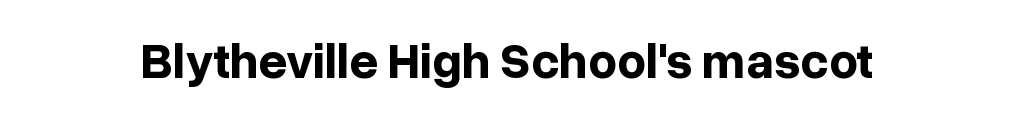
I'd call this a sans setting — the letters go barefoot. Does extra space separate the letters? No, they use regular spacing. Each letter keeps its own natural width here, so spacing adapts to shape. Beneath every word, the page is bare. These lines carry a lot of weight — the face is fully bold. Do the letters lean? They stand straight.
